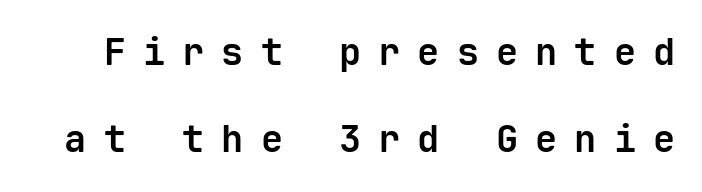
Does the leading feel generous? Absolutely, it's lavish. Someone cranked the tracking dial way up on this one. Classification — sans serif. Strong, thick strokes mark this as bold type.
